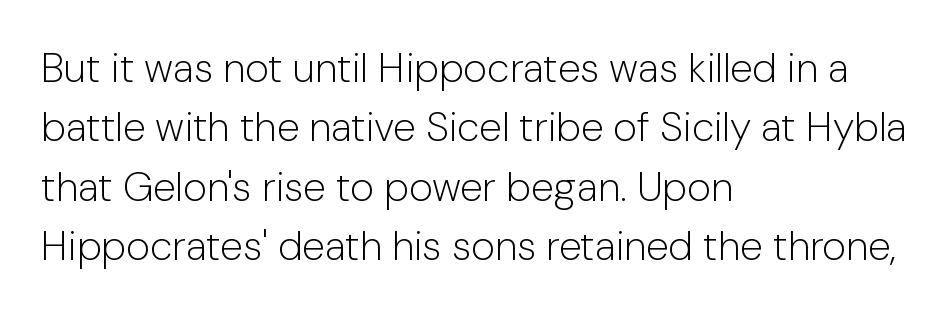
Q: Is the text bold? A: No.
Q: Is the text italic (slanted)? A: No, it is upright.
Q: Is the typeface a serif or a sans-serif typeface? A: Sans-serif.
Q: Is the text underlined? A: No.
Q: How is the paragraph aligned? A: Left-aligned.
Q: Is the spacing between letters normal or unusually wide? A: Normal.
Q: Is the spacing between lines tight, normal or loose? A: Normal.
Q: Width (condensed, normal, or wide)? A: Normal.
Q: Stroke contrast? A: Low.
Q: x-height? A: Medium.
Q: Monospaced? A: No.
